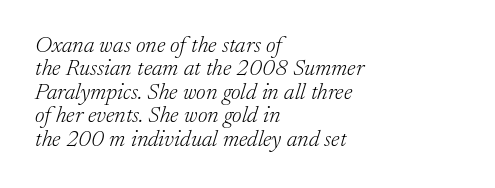
The lines are quadded left. The line-height multiplier appears low, near solid setting. Lines of text with bare space underneath. The letters sit at their default tracking, neither squeezed nor spread. Bold? No — there's no thickening of the strokes. The lettering tilts uniformly, giving the passage an italic look.
